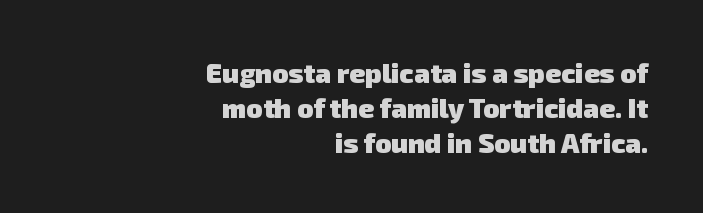
The image shows 27 px bold type; set right-aligned, normal line spacing (1.29x), normal letter spacing, not underlined.
